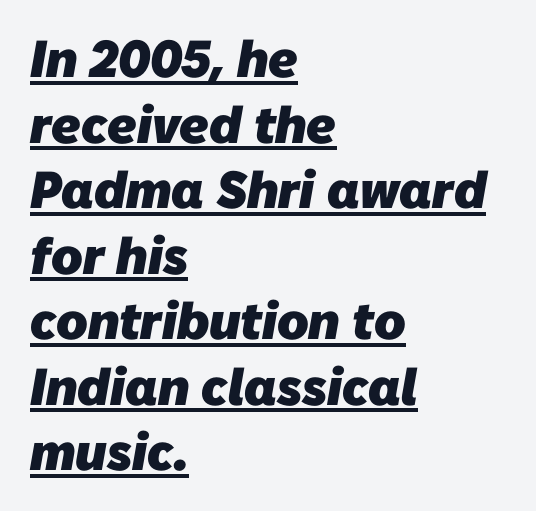
The image shows 52 px heavy sans-serif type; set left-aligned, normal line spacing (1.26x), normal letter spacing, underlined; low stroke contrast and a medium x-height.
